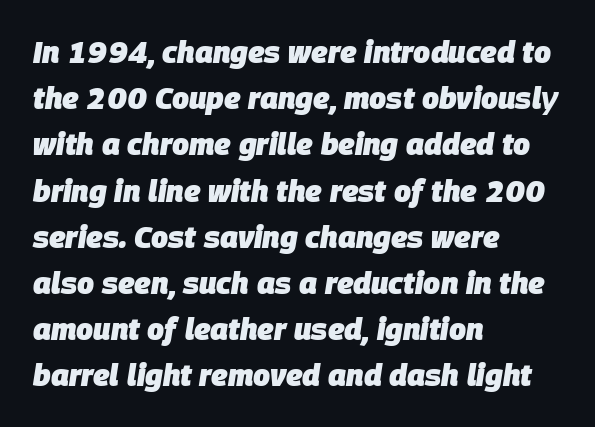
The image shows 30 px heavy type, italic (leaning right); set left-aligned, normal line spacing (1.54x), normal letter spacing, not underlined; low stroke contrast and a large x-height.
